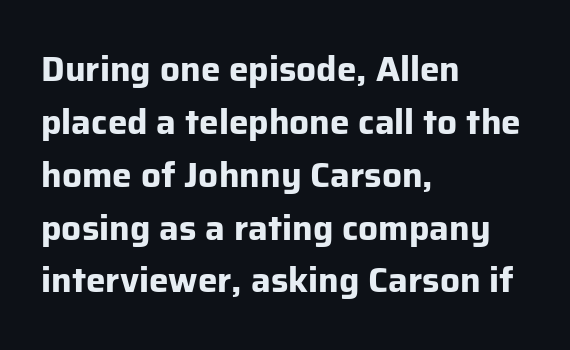
{"serif": "no", "italic": "no", "bold": "yes", "weight": "bold", "width": "normal", "stroke_contrast": "low", "x_height": "medium", "monospaced": "no", "underline": "no", "align": "left", "line_spacing": "normal", "line_spacing_ratio": 1.51, "letter_spacing": "normal", "letter_spacing_em": 0.0, "glyph_px": 35}
